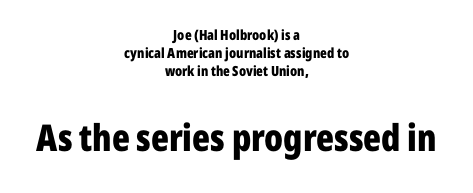
Q: Is the text bold? A: Yes.
Q: Is the text italic (slanted)? A: No, it is upright.
Q: Is the typeface a serif or a sans-serif typeface? A: Sans-serif.
Q: Is the text underlined? A: No.
Q: How is the paragraph aligned? A: Centered.
Q: Is the spacing between letters normal or unusually wide? A: Normal.
Q: Is the spacing between lines tight, normal or loose? A: Normal.
Q: Which block of text is set in a larger size, the first (top) or the second (bottom)? A: The second (bottom) one.
Q: Width (condensed, normal, or wide)? A: Condensed.
Q: Stroke contrast? A: Low.
Q: x-height? A: Medium.
Q: Monospaced? A: No.
